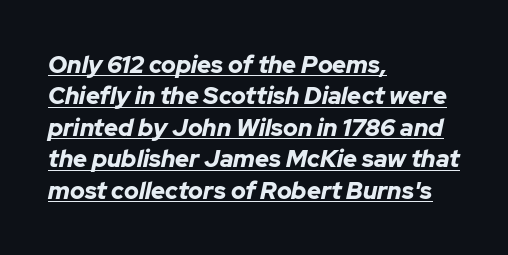
{"italic": "yes", "lean": "right", "slant_degrees": 12, "bold": "yes", "underline": "yes", "align": "left", "line_spacing": "normal", "line_spacing_ratio": 1.31, "letter_spacing": "normal", "letter_spacing_em": 0.0, "glyph_px": 24}
